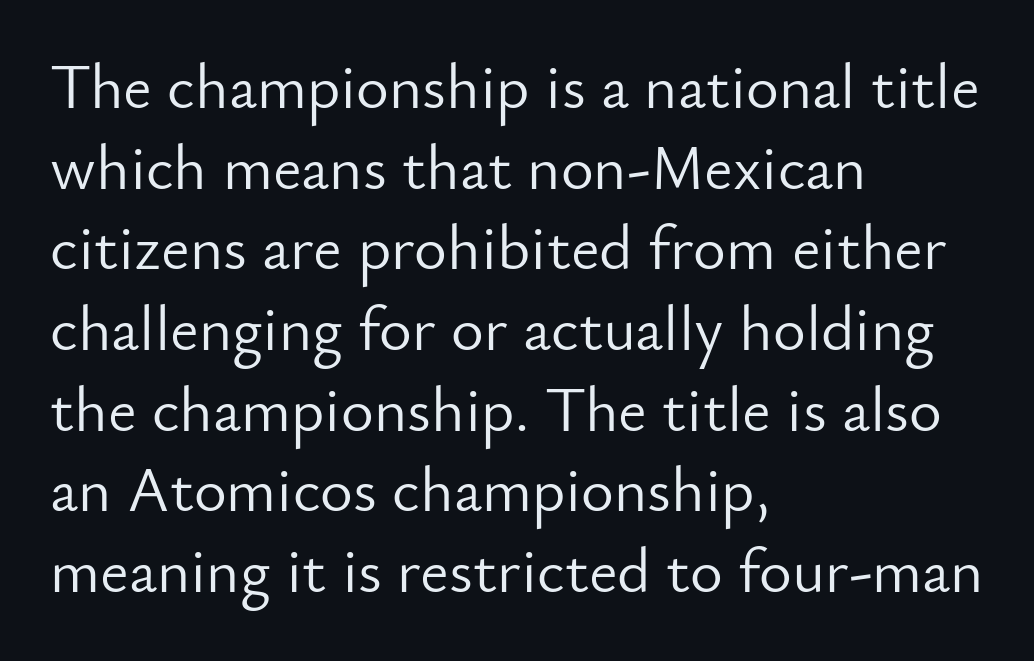
The image shows 63 px light sans-serif type, upright; set left-aligned, normal line spacing (1.28x), normal letter spacing, not underlined; low stroke contrast and a small x-height.
